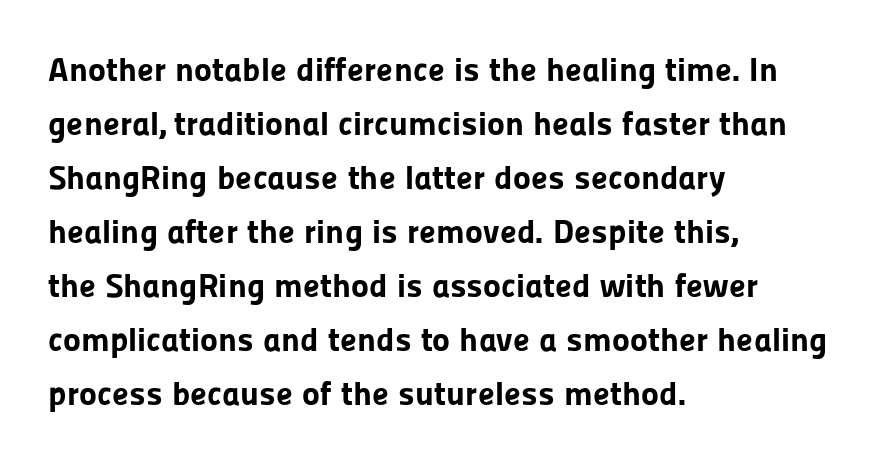
Characters follow at the spacing the type designer built in. Left-aligned paragraph, ragged on the right. Note the varied advance widths — an 'i' is clearly narrower than an 'm'. Its strokes are broad and dark, the hallmark of bold type. Is this a sans? Yes — the strokes have no serifs. What's the leading like? Ordinary, nothing unusual.
